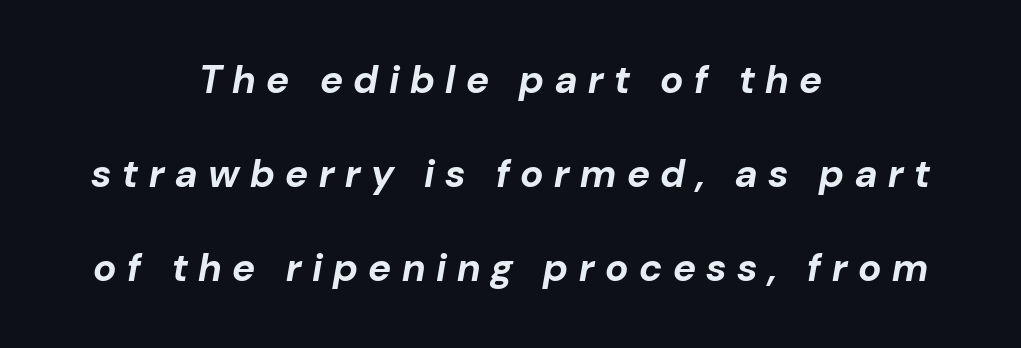
The glyphs look as if they've been sheared to an angle. Just letters on the line, the space beneath them empty. These lines carry a lot of weight — the face is fully bold. The passage is arranged like a title page — every line centered.
